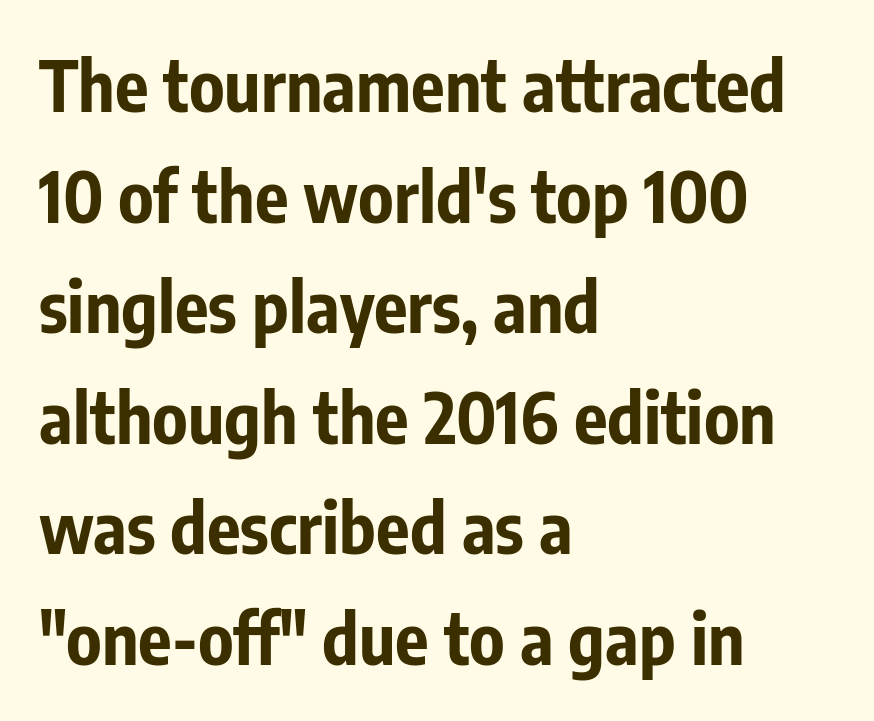
Q: Is the text bold? A: Yes.
Q: Is the text italic (slanted)? A: No, it is upright.
Q: Is the typeface a serif or a sans-serif typeface? A: Sans-serif.
Q: Is the text underlined? A: No.
Q: How is the paragraph aligned? A: Left-aligned.
Q: Is the spacing between letters normal or unusually wide? A: Normal.
Q: Is the spacing between lines tight, normal or loose? A: Normal.
Q: Width (condensed, normal, or wide)? A: Condensed.
Q: Stroke contrast? A: Low.
Q: x-height? A: Medium.
Q: Monospaced? A: No.
